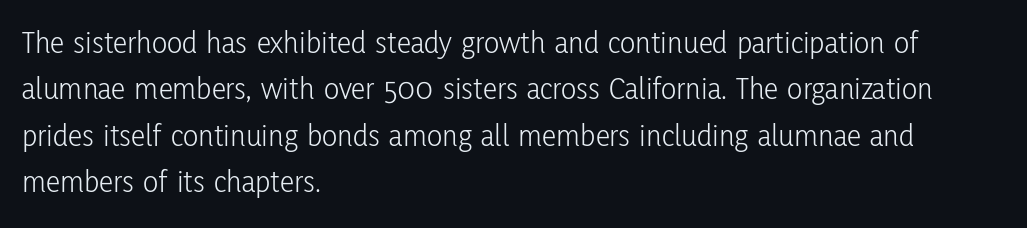
Visually the block forms a straight wall on the left and a jagged coastline on the right. Regarding leading, the lines here are spaced in the standard way. Tracking value appears to be zero — textbook default spacing. A roman cut, with each character standing at attention. On a weight scale, this lands at 450 or below.
